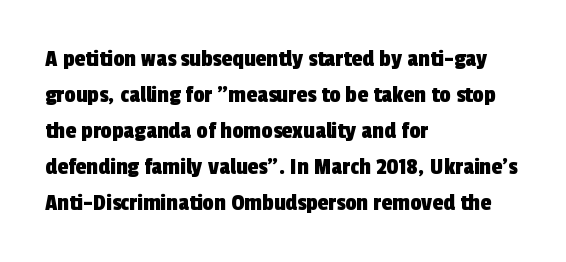
The image shows 25 px text type; set left-aligned, normal line spacing (1.44x), normal letter spacing, not underlined.
